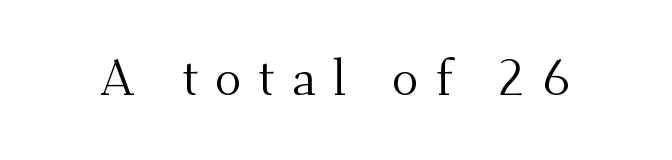
The image shows 50 px regular-weight serif type, upright; set unusually wide letter spacing (+0.34 em), not underlined; medium stroke contrast and a small x-height.
